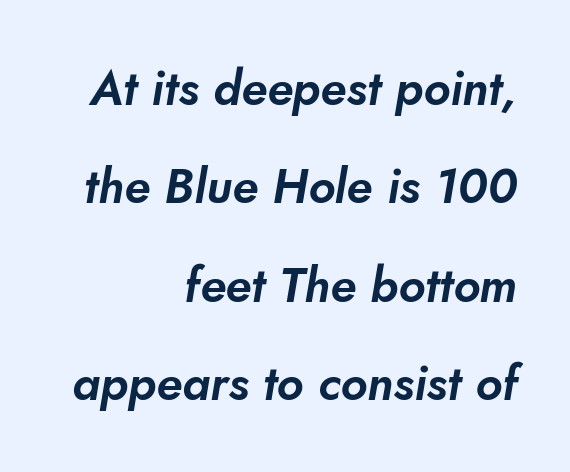
Q: Is the typeface a serif or a sans-serif typeface? A: Sans-serif.
Q: Is the text underlined? A: No.
Q: How is the paragraph aligned? A: Right-aligned.
Q: Is the spacing between letters normal or unusually wide? A: Normal.
Q: Is the spacing between lines tight, normal or loose? A: Loose.
Q: Width (condensed, normal, or wide)? A: Normal.
Q: Stroke contrast? A: Low.
Q: x-height? A: Small.
Q: Monospaced? A: No.
